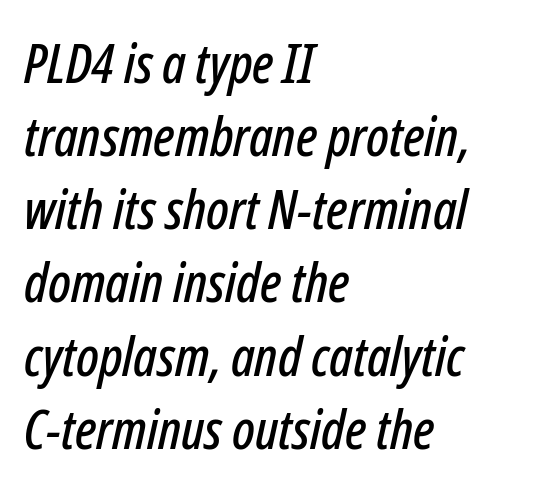
Characters are canted at an angle relative to the baseline's perpendicular. Check under the words: just untouched page. Typeset ragged right — the left edge is the straight one. If you measured baseline to baseline, you'd find a middling distance. Nothing unusual about the tracking: characters are spaced as the font intends. Looks like regular typesetting: each glyph gets only the width it needs.
